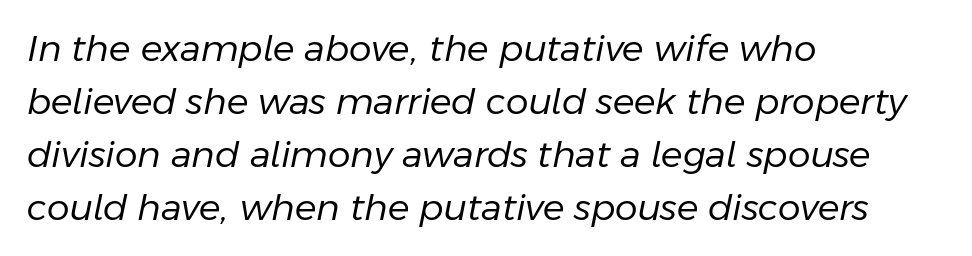
{"italic": "yes", "lean": "right", "slant_degrees": 11, "bold": "no", "weight": "regular", "width": "normal", "stroke_contrast": "low", "x_height": "medium", "monospaced": "no", "underline": "no", "align": "left", "line_spacing": "normal", "line_spacing_ratio": 1.47, "letter_spacing": "normal", "letter_spacing_em": 0.0, "glyph_px": 36}
